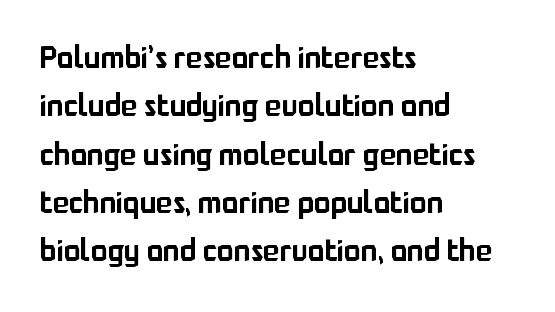
Is there much room between lines? A standard amount, neither cramped nor airy. Style check: upright. The letterforms sit shoulder to shoulder at normal distance. Horizontally, the lines are justified to the leading edge only. Nothing sits at the stroke ends, so this counts as sans-serif.
